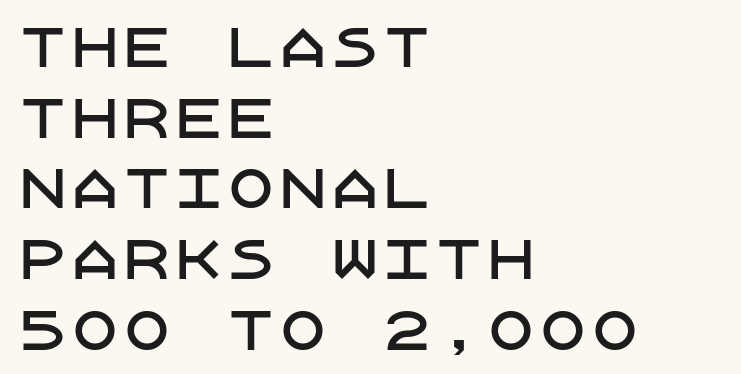
Q: Is the text italic (slanted)? A: No, it is upright.
Q: Is the typeface a serif or a sans-serif typeface? A: Sans-serif.
Q: Is the text underlined? A: No.
Q: How is the paragraph aligned? A: Left-aligned.
Q: Is the spacing between letters normal or unusually wide? A: Normal.
Q: Is the spacing between lines tight, normal or loose? A: Normal.
Q: Width (condensed, normal, or wide)? A: Normal.
Q: Stroke contrast? A: Low.
Q: x-height? A: Large.
